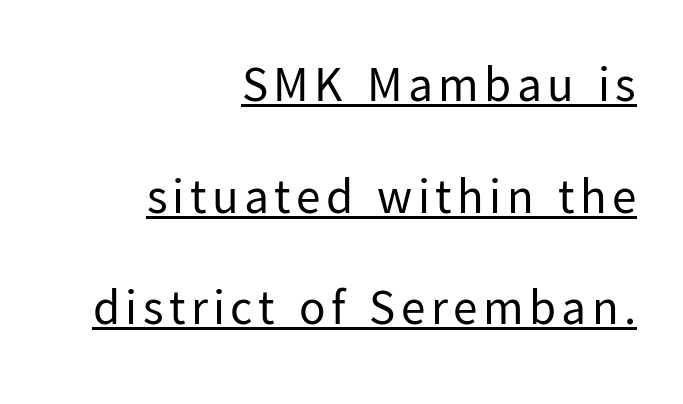
The image shows 49 px regular-weight sans-serif type, upright; set right-aligned, loose line spacing (2.28x), underlined; low stroke contrast and a medium x-height.
